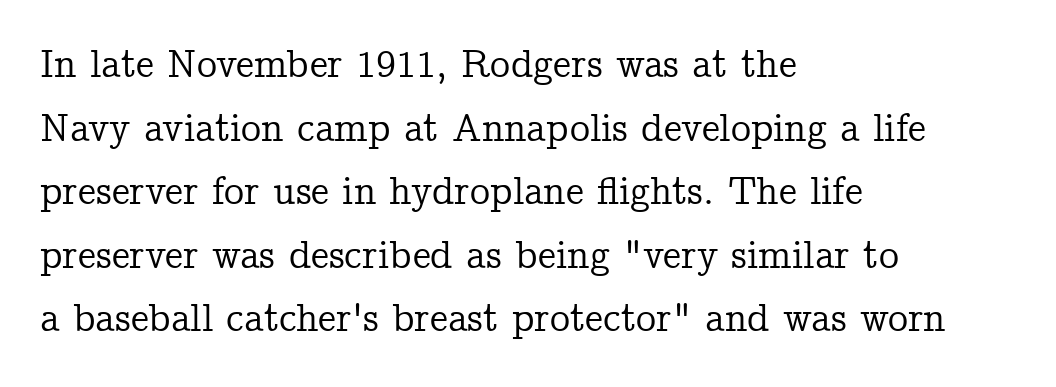
{"serif": "yes", "italic": "no", "width": "normal", "stroke_contrast": "low", "x_height": "medium", "monospaced": "no", "underline": "no", "align": "left", "line_spacing": "normal", "line_spacing_ratio": 1.59, "letter_spacing": "normal", "letter_spacing_em": 0.0, "glyph_px": 40}
